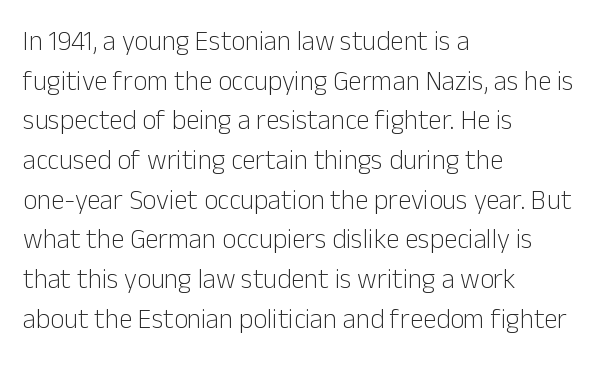
The image shows 27 px text type, upright; set left-aligned, normal line spacing (1.47x), normal letter spacing, not underlined.
